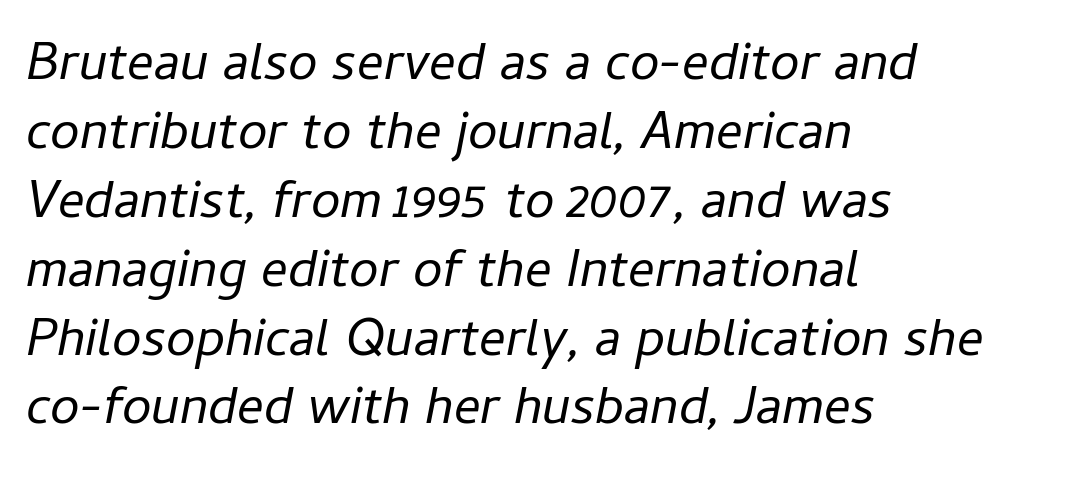
The letterforms sit shoulder to shoulder at normal distance. Beneath every word, the page is bare. Heaviness? Minimal to ordinary, like unemphasized prose. Which margin do the lines hug? The left one — the right edge is uneven. These lines are rendered in a variable-pitch font.
